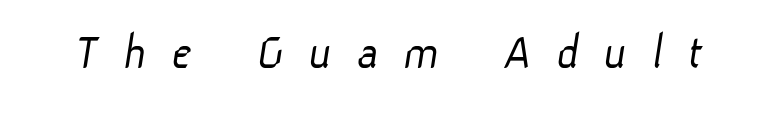
Q: Is the text bold? A: No.
Q: Is the typeface a serif or a sans-serif typeface? A: Sans-serif.
Q: Is the text underlined? A: No.
Q: Is the spacing between letters normal or unusually wide? A: Unusually wide.
Q: Width (condensed, normal, or wide)? A: Normal.
Q: Stroke contrast? A: Low.
Q: x-height? A: Medium.
Q: Monospaced? A: No.
